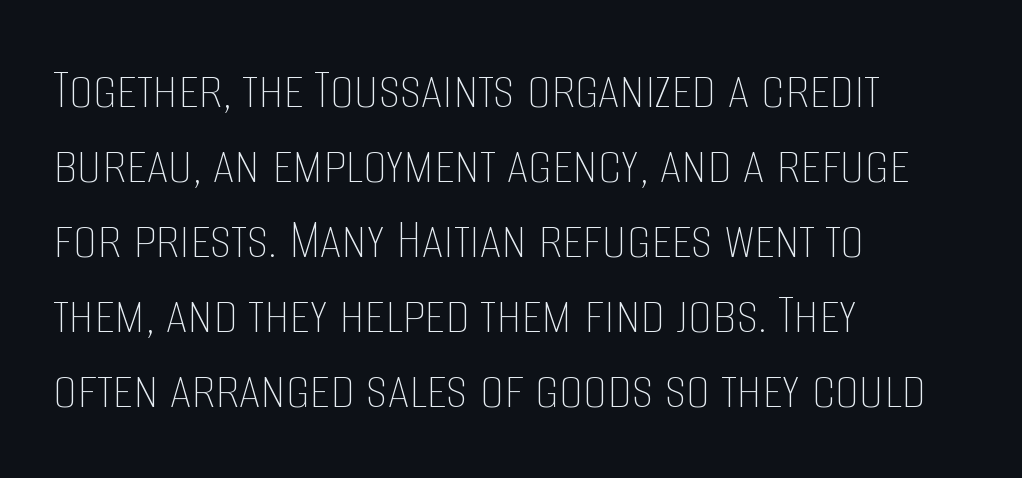
The image shows 60 px thin, condensed type, upright; set left-aligned, normal line spacing (1.25x), normal letter spacing, not underlined; low stroke contrast and a large x-height.
